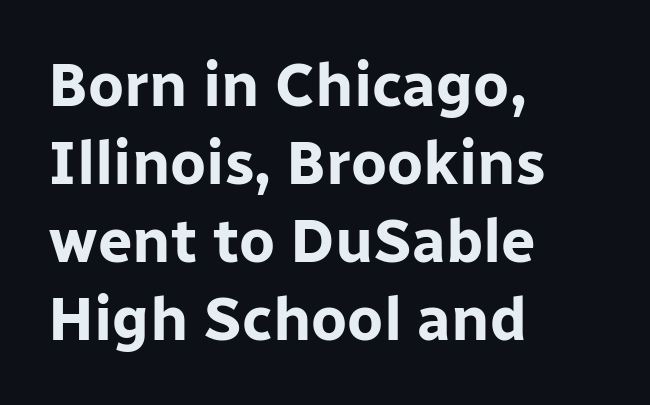
Successive baselines arrive at the customary interval. This sample is left-justified, so line endings fall wherever the words run out. Italic: no, the glyphs are upright roman. Check under the words: just untouched page. Students, note that the glyphs here touch the page at normal intervals.
